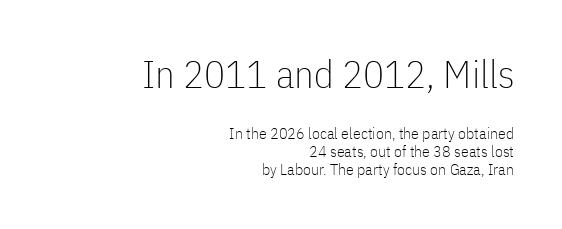
The image shows 39 px thin, condensed sans-serif type, upright; set right-aligned, tight line spacing (1.11x), normal letter spacing, not underlined; the first (top) block is 2.44x larger; low stroke contrast and a medium x-height.
